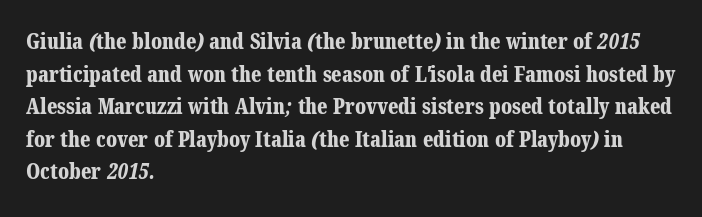
{"bold": "yes", "underline": "no", "align": "left", "line_spacing": "normal", "line_spacing_ratio": 1.55, "letter_spacing": "normal", "letter_spacing_em": 0.0, "glyph_px": 21}
